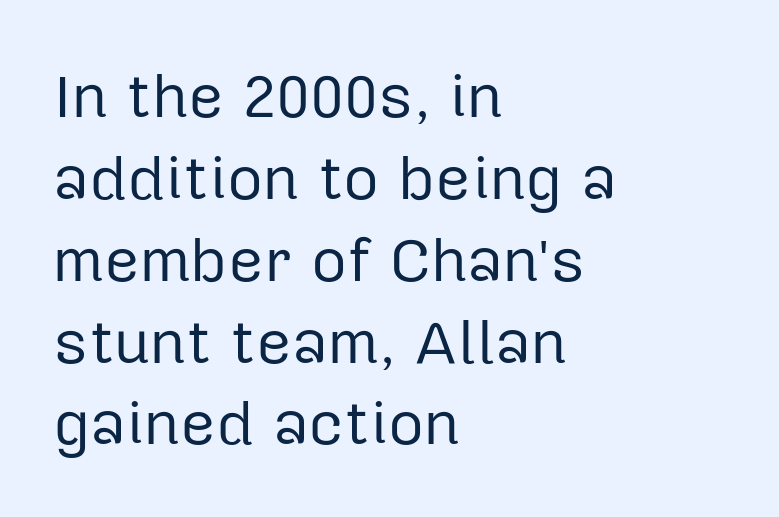
You can tell it's not italic because the verticals are truly vertical. Leftover space on each line is placed entirely after the last word. Words appear dense and cohesive because spacing is normal. Quick note: interline space is typical. The passage shown is typeset with a sans-serif family. The foot of each line stays bare and open.
